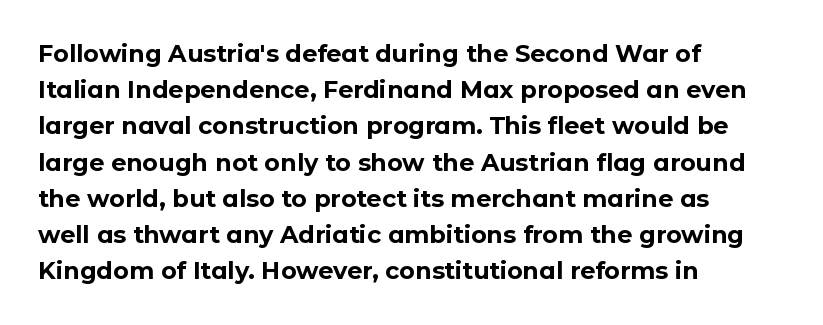
The image shows 24 px bold type, upright; set left-aligned, normal line spacing (1.51x), normal letter spacing, not underlined.
